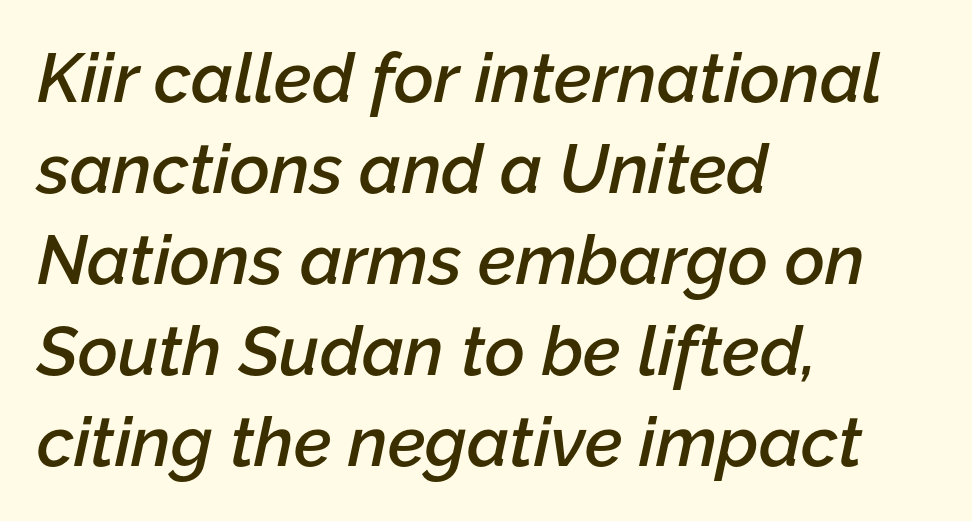
Nothing unusual about the tracking: characters are spaced as the font intends. In terms of posture, this sample is oblique. Moderately thickened strokes mark this as semibold type. Students, observe: this is what conventionally led text looks like. The compositor pushed each line to the left boundary. The zone under the glyphs is completely vacant.
